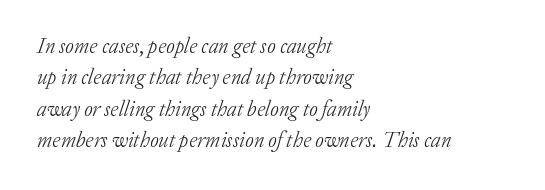
{"italic": "yes", "lean": "right", "slant_degrees": 20, "bold": "no", "underline": "no", "align": "left", "line_spacing": "normal", "line_spacing_ratio": 1.49, "letter_spacing": "normal", "letter_spacing_em": 0.0, "glyph_px": 21}
